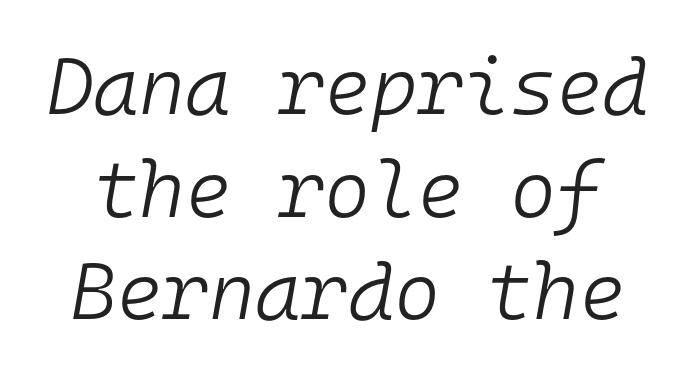
Q: Is the text bold? A: No.
Q: Is the text italic (slanted)? A: Yes, it leans right by about 10 degrees.
Q: Is the text underlined? A: No.
Q: Is the spacing between letters normal or unusually wide? A: Normal.
Q: Is the spacing between lines tight, normal or loose? A: Normal.
Q: Width (condensed, normal, or wide)? A: Normal.
Q: Stroke contrast? A: Low.
Q: x-height? A: Medium.
Q: Monospaced? A: Yes.
